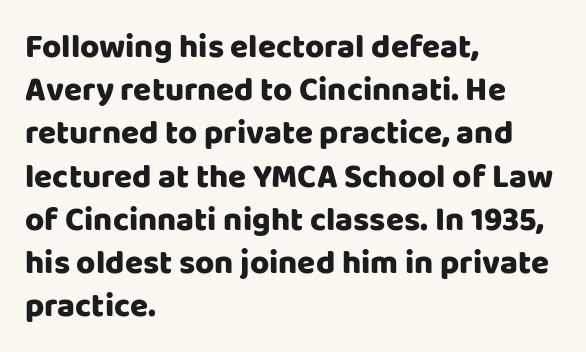
The image shows 33 px sans-serif type, upright; set left-aligned, normal line spacing (1.31x), normal letter spacing, not underlined; low stroke contrast and a large x-height.
